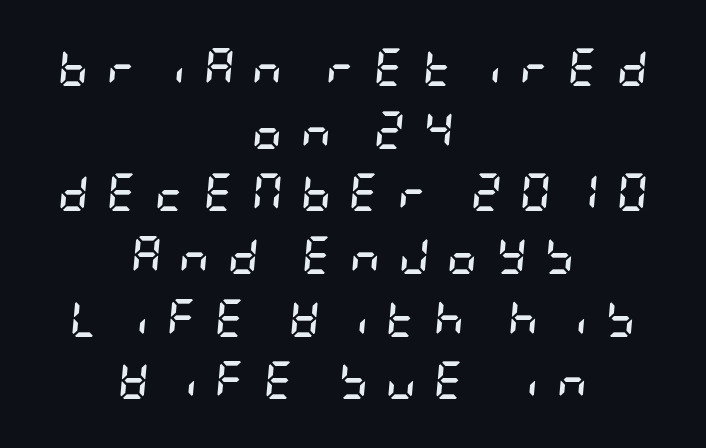
Q: Is the text bold? A: Yes.
Q: Is the text italic (slanted)? A: Yes, it leans right by about 5 degrees.
Q: Is the text underlined? A: No.
Q: How is the paragraph aligned? A: Centered.
Q: Is the spacing between letters normal or unusually wide? A: Unusually wide.
Q: Is the spacing between lines tight, normal or loose? A: Normal.
Q: Width (condensed, normal, or wide)? A: Condensed.
Q: Stroke contrast? A: Low.
Q: x-height? A: Large.
